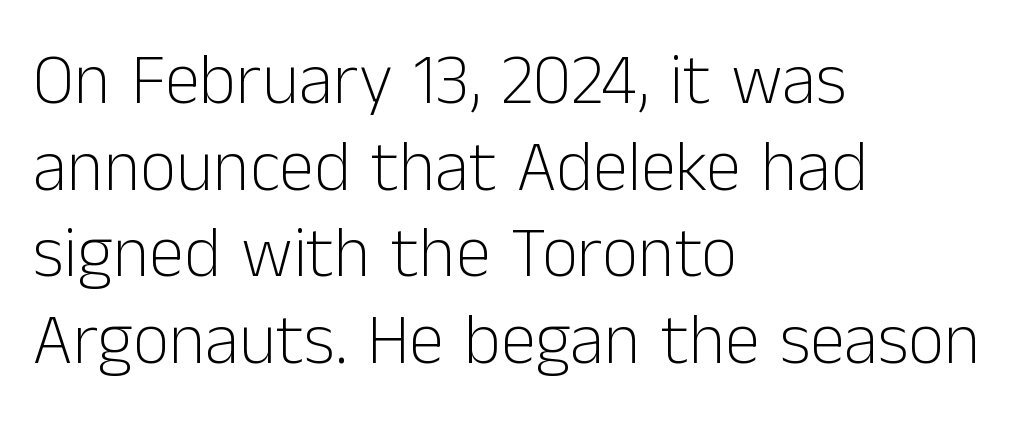
Q: Is the text bold? A: No.
Q: Is the text italic (slanted)? A: No, it is upright.
Q: Is the typeface a serif or a sans-serif typeface? A: Sans-serif.
Q: Is the text underlined? A: No.
Q: How is the paragraph aligned? A: Left-aligned.
Q: Is the spacing between letters normal or unusually wide? A: Normal.
Q: Width (condensed, normal, or wide)? A: Normal.
Q: Stroke contrast? A: Low.
Q: x-height? A: Medium.
Q: Monospaced? A: No.
